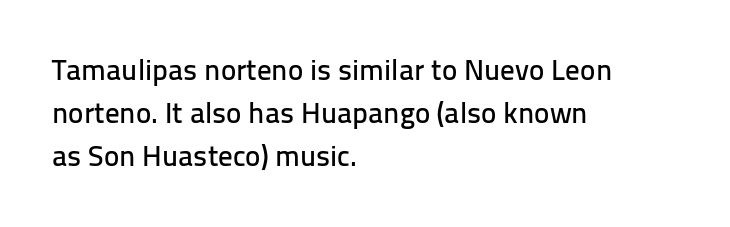
The image shows 29 px sans-serif type, upright; set left-aligned, normal line spacing (1.49x), normal letter spacing, not underlined; low stroke contrast and a medium x-height.
